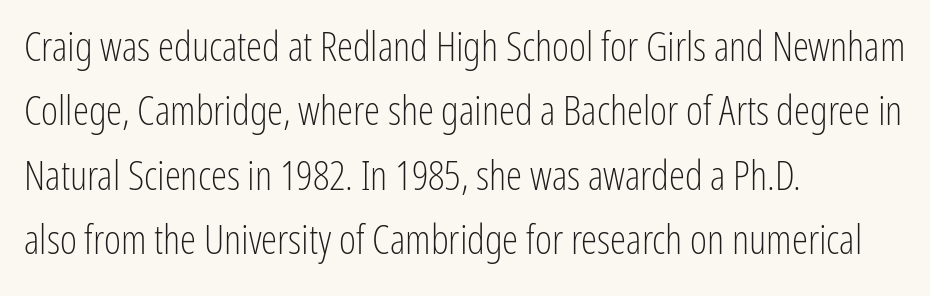
The lettering stays uniformly vertical, giving the passage a roman look. A normal amount of white space separates one row of letters from the next. The text was rendered using a sans face with plain stroke endings. The rendering uses natural spacing where letterforms have individual widths. Is the type heavy? It reads as light-to-regular instead. A student would call this left alignment; a typographer would say flush left, rag right.
